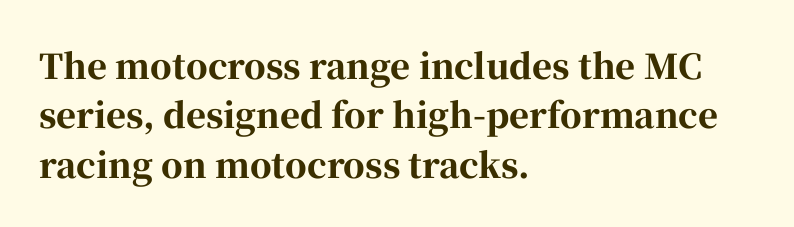
Q: Is the text bold? A: Yes.
Q: Is the text italic (slanted)? A: No, it is upright.
Q: Is the typeface a serif or a sans-serif typeface? A: Serif.
Q: Is the text underlined? A: No.
Q: How is the paragraph aligned? A: Left-aligned.
Q: Is the spacing between letters normal or unusually wide? A: Normal.
Q: Is the spacing between lines tight, normal or loose? A: Normal.
Q: Width (condensed, normal, or wide)? A: Normal.
Q: Stroke contrast? A: High.
Q: x-height? A: Medium.
Q: Monospaced? A: No.
